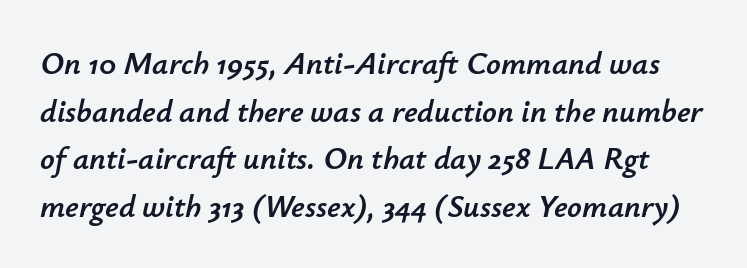
{"italic": "yes", "lean": "right", "slant_degrees": 12, "width": "normal", "stroke_contrast": "low", "x_height": "small", "monospaced": "no", "underline": "no", "line_spacing": "normal", "line_spacing_ratio": 1.49, "letter_spacing": "normal", "letter_spacing_em": 0.0, "glyph_px": 32}
